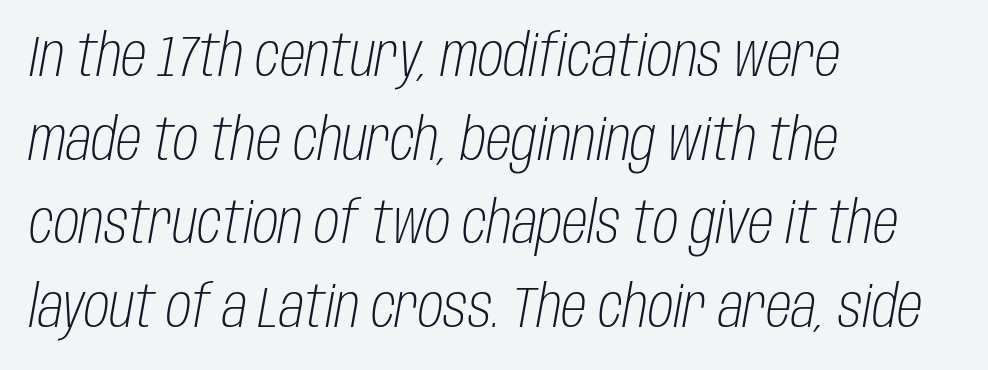
Q: Is the text bold? A: No.
Q: Is the text italic (slanted)? A: Yes, it leans right by about 10 degrees.
Q: Is the text underlined? A: No.
Q: How is the paragraph aligned? A: Left-aligned.
Q: Is the spacing between letters normal or unusually wide? A: Normal.
Q: Is the spacing between lines tight, normal or loose? A: Normal.
Q: Width (condensed, normal, or wide)? A: Condensed.
Q: Stroke contrast? A: Low.
Q: x-height? A: Large.
Q: Monospaced? A: No.
